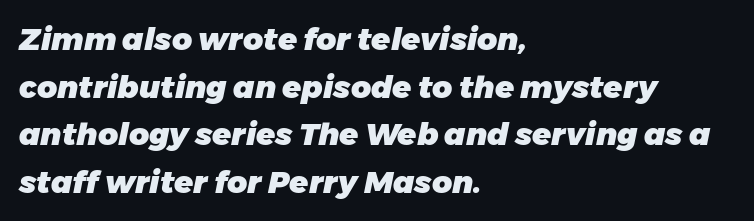
The image shows 31 px heavy type, italic (leaning right); set left-aligned, normal line spacing (1.54x), normal letter spacing, not underlined; low stroke contrast and a medium x-height.
